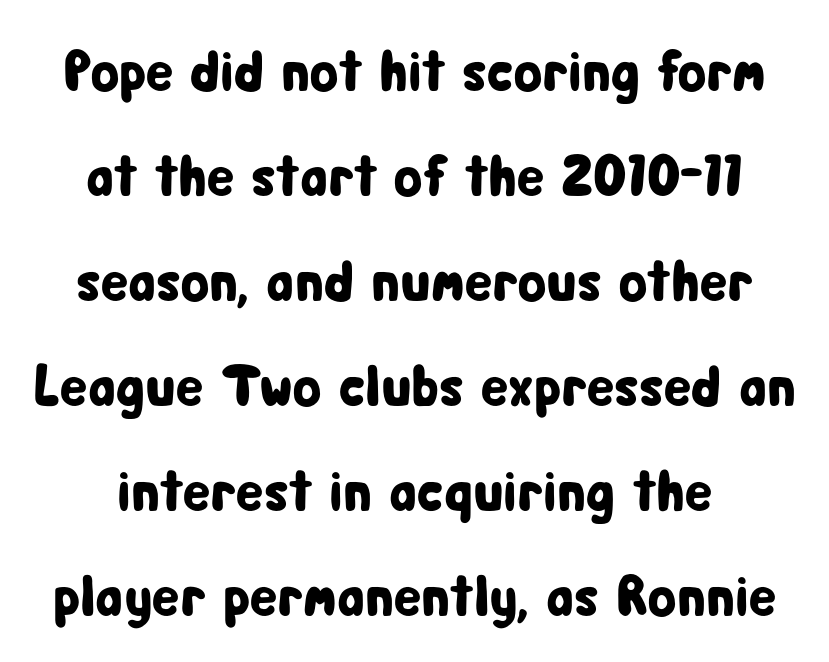
Q: Is the text italic (slanted)? A: No, it is upright.
Q: Is the typeface a serif or a sans-serif typeface? A: Sans-serif.
Q: Is the text underlined? A: No.
Q: Is the spacing between letters normal or unusually wide? A: Normal.
Q: Width (condensed, normal, or wide)? A: Condensed.
Q: Stroke contrast? A: Low.
Q: x-height? A: Medium.
Q: Monospaced? A: No.
